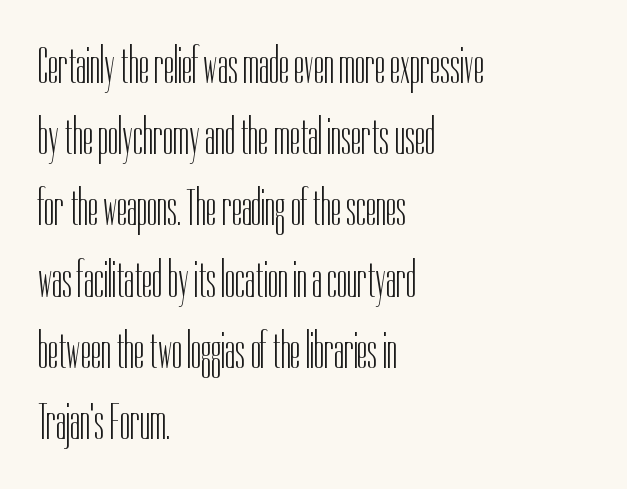
The image shows 52 px light, condensed sans-serif type, upright; set left-aligned, normal line spacing (1.37x), normal letter spacing, not underlined; low stroke contrast and a medium x-height.
